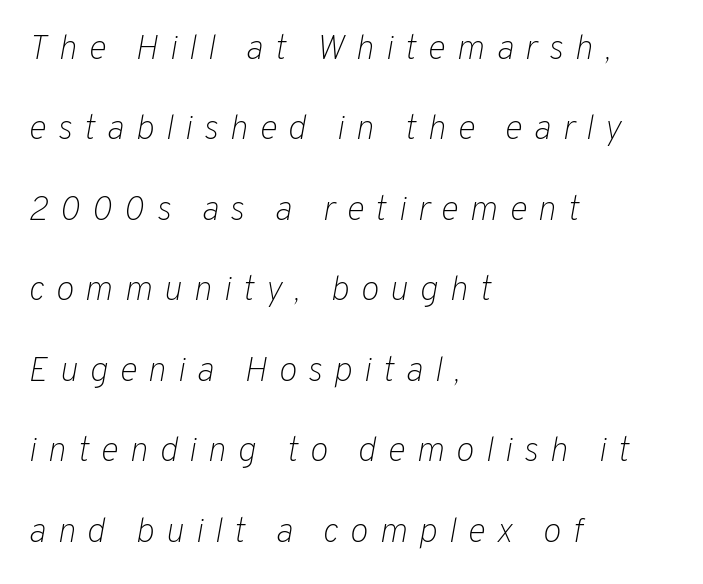
The image shows 35 px light type, italic (leaning right); set left-aligned, loose line spacing (2.3x), unusually wide letter spacing (+0.32 em), not underlined; low stroke contrast and a medium x-height.
